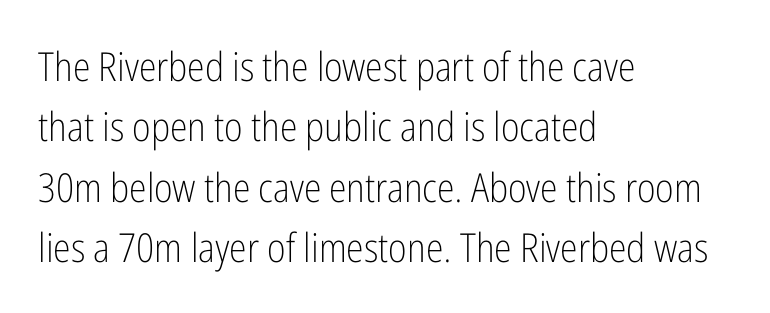
A typesetter would label this face a sans. Stems here are at most as thick as an everyday book face. Posture: vertical. A clean baseline with only descenders dipping below it. Normally led — the rows are evenly, conventionally spaced. Tracking here is standard; glyphs follow each other at the usual distance.
